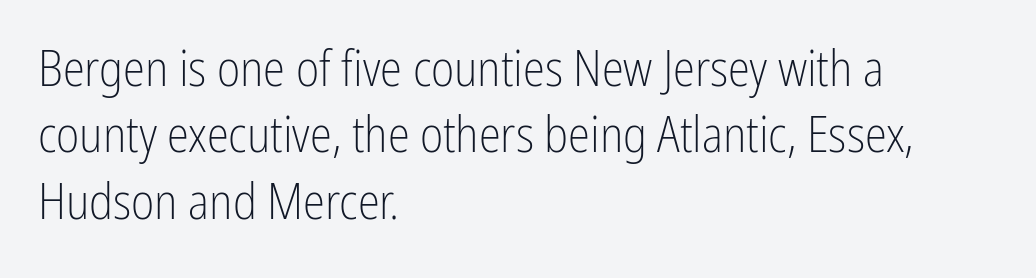
The image shows 50 px light, condensed sans-serif type, upright; set left-aligned, normal line spacing (1.33x), normal letter spacing, not underlined; low stroke contrast and a medium x-height.
